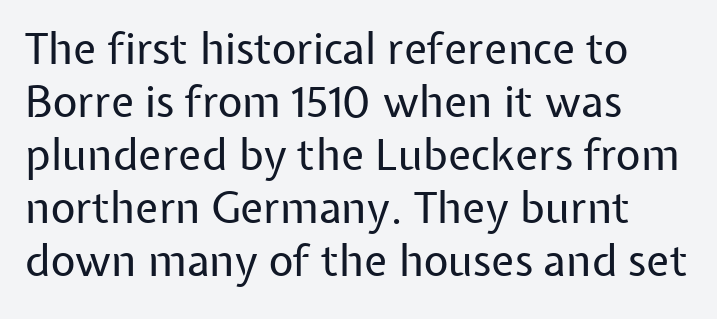
Is the type heavy? It reads as light-to-regular instead. A typesetter would call this proportional, since set widths differ per character. The rendering anchors every line to the left-hand side. Does the lettering tilt? It doesn't — this is upright.
